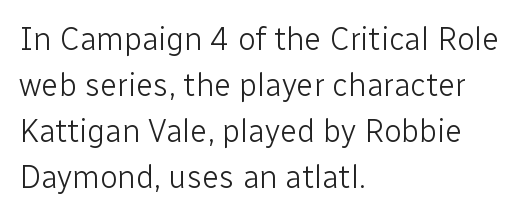
Q: Is the text bold? A: No.
Q: Is the text italic (slanted)? A: No, it is upright.
Q: Is the typeface a serif or a sans-serif typeface? A: Sans-serif.
Q: Is the text underlined? A: No.
Q: How is the paragraph aligned? A: Left-aligned.
Q: Is the spacing between letters normal or unusually wide? A: Normal.
Q: Is the spacing between lines tight, normal or loose? A: Normal.
Q: Width (condensed, normal, or wide)? A: Normal.
Q: Stroke contrast? A: Low.
Q: x-height? A: Medium.
Q: Monospaced? A: No.
